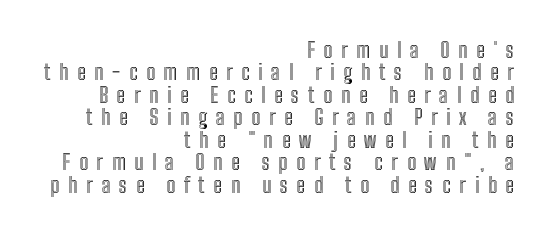
Q: Is the text italic (slanted)? A: No, it is upright.
Q: Is the text underlined? A: No.
Q: How is the paragraph aligned? A: Right-aligned.
Q: Is the spacing between letters normal or unusually wide? A: Unusually wide.
Q: Is the spacing between lines tight, normal or loose? A: Tight.
